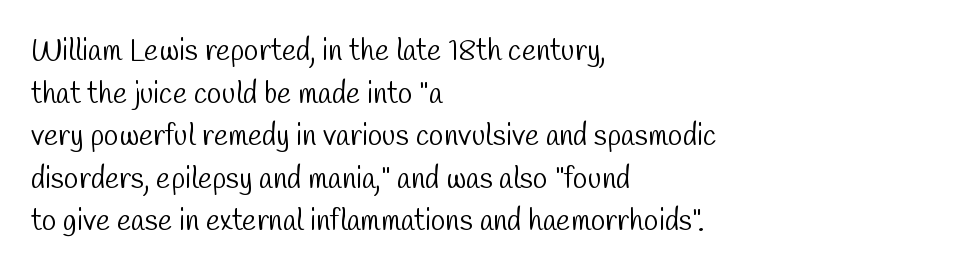
Rule under the text: the space is simply empty. Looks like regular typesetting: each glyph gets only the width it needs. Compared with typical body copy, the letter spacing here is the same. Ink coverage per letter is moderate at most. Typographically, this falls in the sans-serif category.
